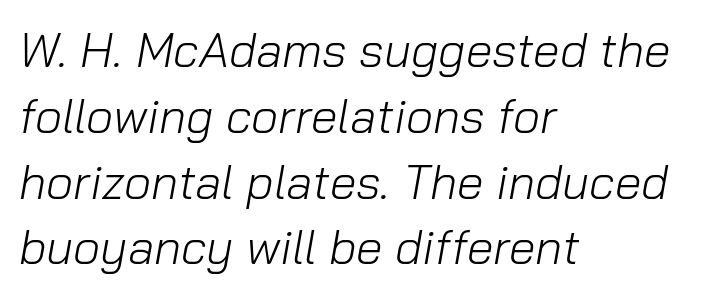
The paragraph shown leans on its left margin. Vertical stems look standard width or narrower in stroke. Think of a printed novel: that variable character pitch is what you see here. There is no visible air inserted between adjacent glyphs.
